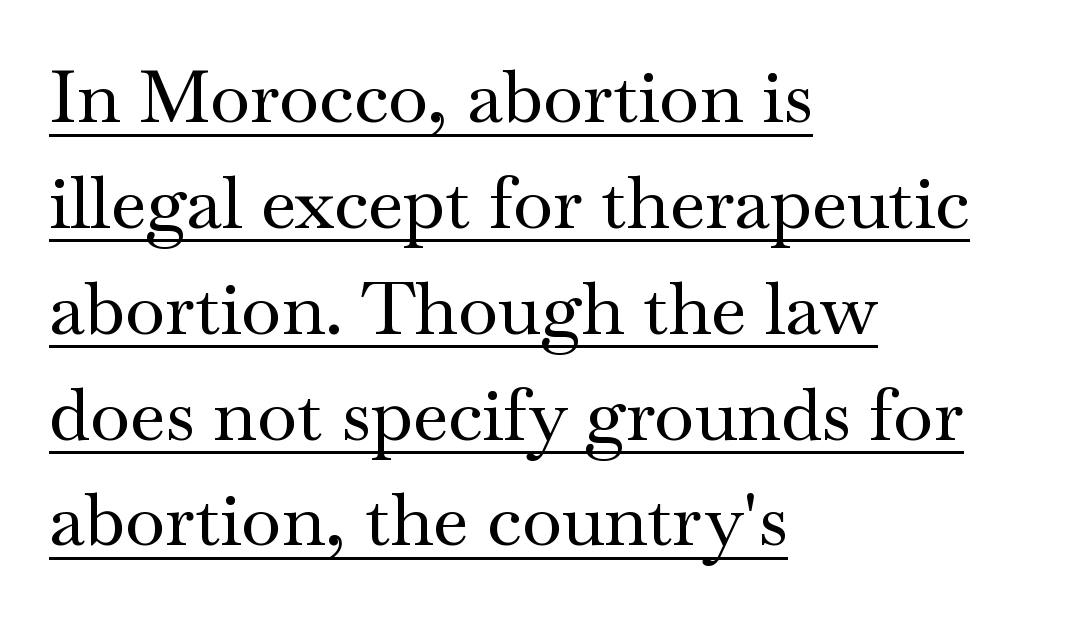
Caption: multi-line text, flush left, ragged right. Look at the bottom of the vertical strokes: they flare into serifs here. A continuous stroke trails under the words, as in a hyperlink. A typesetter would call this zero additional tracking. A typesetter would call this proportional, since set widths differ per character.
